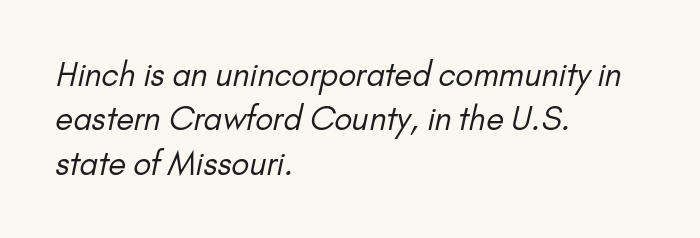
Horizontal alignment here is leftward, the default for most running prose. Check under the words: just untouched page. Evenly set lines give the paragraph a standard silhouette. A typesetter would call this zero additional tracking. This is sans-serif lettering, the kind often seen on screens and signage. Looks like regular typesetting: each glyph gets only the width it needs.
